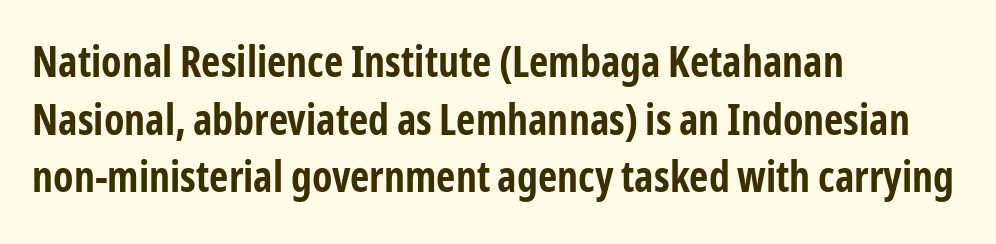
Q: Is the text bold? A: Yes.
Q: Is the text italic (slanted)? A: No, it is upright.
Q: Is the typeface a serif or a sans-serif typeface? A: Sans-serif.
Q: Is the text underlined? A: No.
Q: How is the paragraph aligned? A: Left-aligned.
Q: Is the spacing between letters normal or unusually wide? A: Normal.
Q: Is the spacing between lines tight, normal or loose? A: Normal.
Q: Width (condensed, normal, or wide)? A: Condensed.
Q: Stroke contrast? A: Low.
Q: x-height? A: Medium.
Q: Monospaced? A: No.
